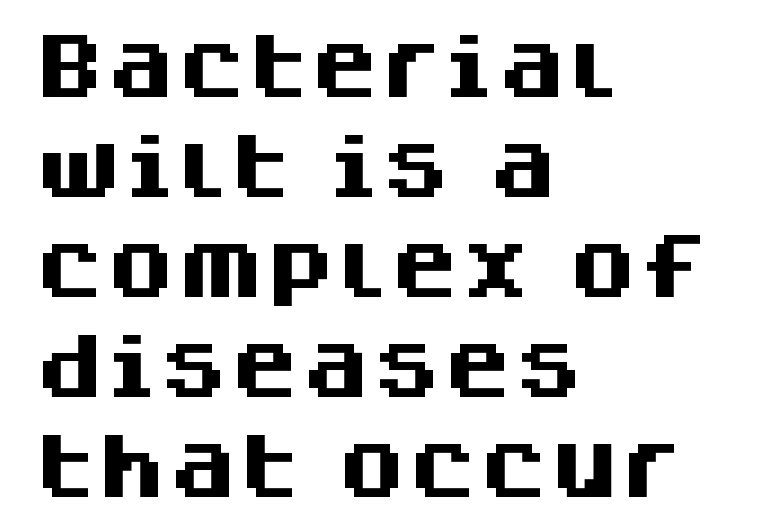
The glyphs in this specimen are sans serif. These lines are set flush left with a ragged right edge. Each new line begins a customary step beneath the previous one. Words appear dense and cohesive because spacing is normal.
